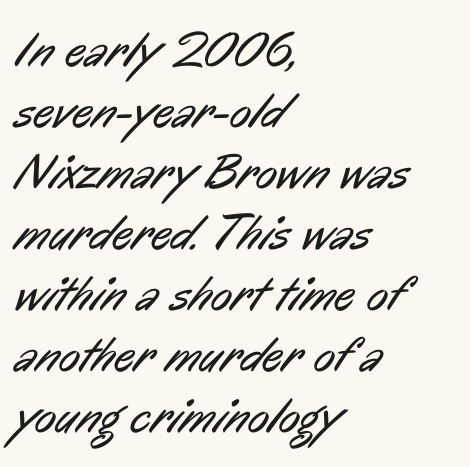
Rule under the text: the space is simply empty. Casual observation: everything's shoved over to the left. To sum up the face: it is a sans, with no serifs. Character widths vary here, with narrow letters taking less room than wide ones. Nothing heavy about these letters — not bold at all.
